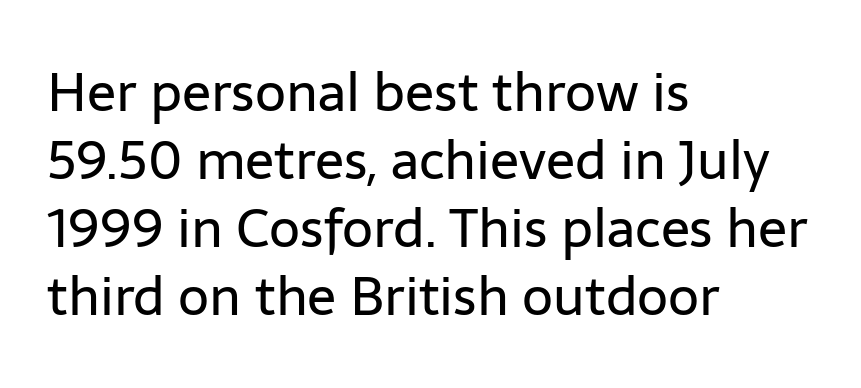
Q: Is the text bold? A: No.
Q: Is the text italic (slanted)? A: No, it is upright.
Q: Is the typeface a serif or a sans-serif typeface? A: Sans-serif.
Q: Is the text underlined? A: No.
Q: How is the paragraph aligned? A: Left-aligned.
Q: Is the spacing between letters normal or unusually wide? A: Normal.
Q: Is the spacing between lines tight, normal or loose? A: Normal.
Q: Width (condensed, normal, or wide)? A: Normal.
Q: Stroke contrast? A: Low.
Q: x-height? A: Medium.
Q: Monospaced? A: No.
